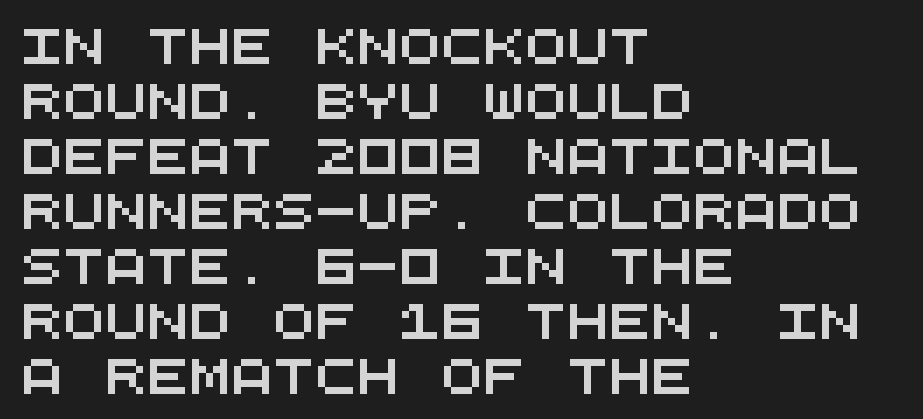
Q: Is the typeface a serif or a sans-serif typeface? A: Sans-serif.
Q: Is the text underlined? A: No.
Q: How is the paragraph aligned? A: Left-aligned.
Q: Is the spacing between letters normal or unusually wide? A: Normal.
Q: Is the spacing between lines tight, normal or loose? A: Normal.
Q: Width (condensed, normal, or wide)? A: Wide.
Q: Stroke contrast? A: Medium.
Q: x-height? A: Large.
Q: Monospaced? A: Yes.
